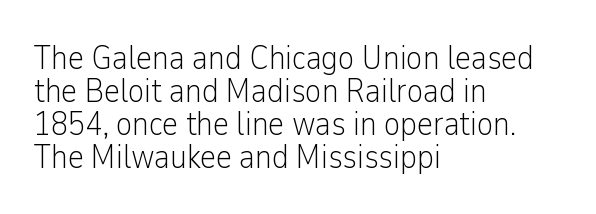
Vertical strokes here are truly vertical. Compared with typical body copy, the letter spacing here is the same. The line-height multiplier appears low, near solid setting. This is sans-serif lettering, the kind often seen on screens and signage. Glance below the letters and you will spot only blank space.
